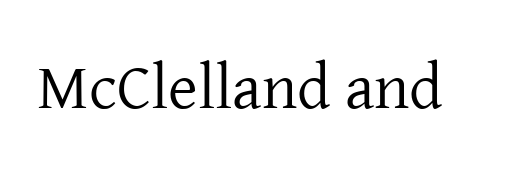
There is no visible air inserted between adjacent glyphs. Stem width sits at or under what a default text font uses. The specimen omits any rule beneath the text block's lines. Does the lettering tilt? It doesn't — this is upright. Each letter keeps its own natural width here, so spacing adapts to shape.
